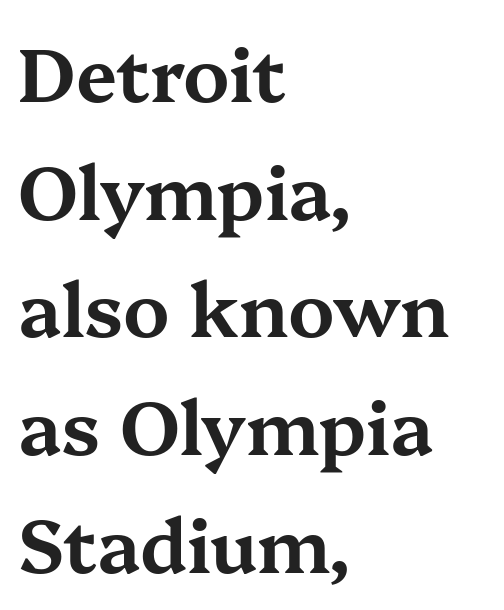
Q: Is the text italic (slanted)? A: No, it is upright.
Q: Is the typeface a serif or a sans-serif typeface? A: Serif.
Q: Is the text underlined? A: No.
Q: How is the paragraph aligned? A: Left-aligned.
Q: Is the spacing between letters normal or unusually wide? A: Normal.
Q: Is the spacing between lines tight, normal or loose? A: Normal.
Q: Width (condensed, normal, or wide)? A: Wide.
Q: Stroke contrast? A: Medium.
Q: x-height? A: Medium.
Q: Monospaced? A: No.
